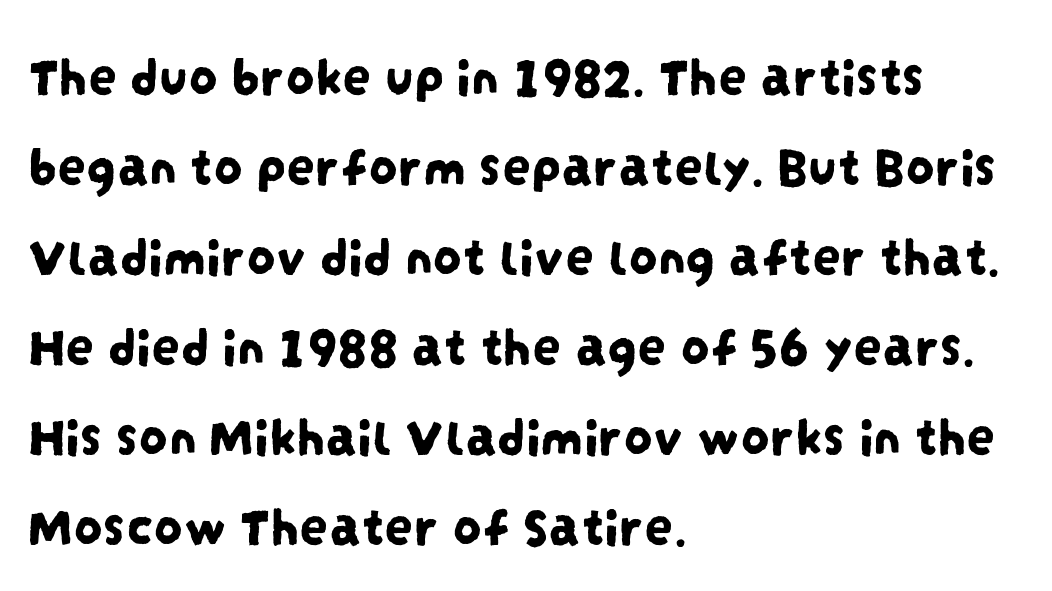
Q: Is the typeface a serif or a sans-serif typeface? A: Sans-serif.
Q: Is the text underlined? A: No.
Q: How is the paragraph aligned? A: Left-aligned.
Q: Is the spacing between letters normal or unusually wide? A: Normal.
Q: Is the spacing between lines tight, normal or loose? A: Normal.
Q: Width (condensed, normal, or wide)? A: Condensed.
Q: Stroke contrast? A: Low.
Q: x-height? A: Large.
Q: Monospaced? A: No.
